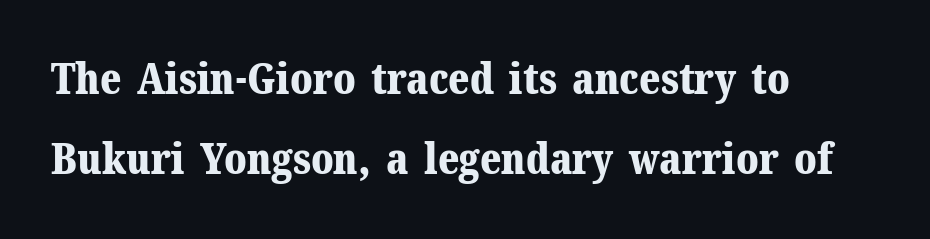
Underlining? Definitely not there. The lettering holds an erect, upright posture throughout. Looks like regular typesetting: each glyph gets only the width it needs. Stroke terminals: seriffed. The glyphs have the mass of a bold cut.
